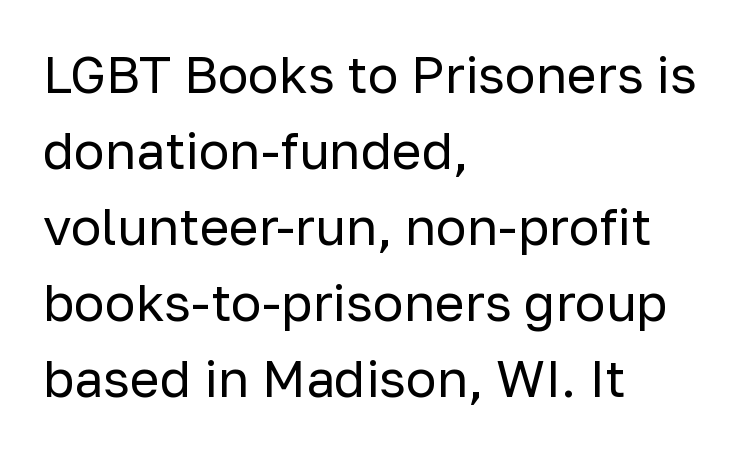
{"serif": "no", "italic": "no", "bold": "no", "weight": "regular", "width": "normal", "stroke_contrast": "low", "x_height": "medium", "monospaced": "no", "underline": "no", "align": "left", "line_spacing": "normal", "line_spacing_ratio": 1.49, "letter_spacing": "normal", "letter_spacing_em": 0.0, "glyph_px": 51}
